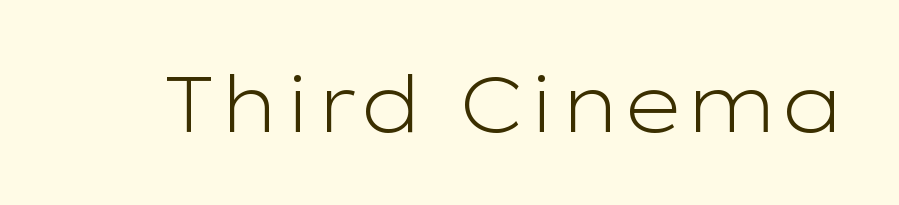
The image shows 79 px light, wide sans-serif type, upright; set normal letter spacing, not underlined; low stroke contrast and a medium x-height.
